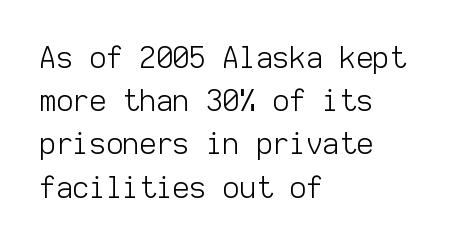
A quiet, ordinary-to-light weight characterises the typeface. Typographically, this falls in the sans-serif category. Students, note that the glyphs here touch the page at normal intervals. The letters march in equal steps, a hallmark of fixed-pitch type.
